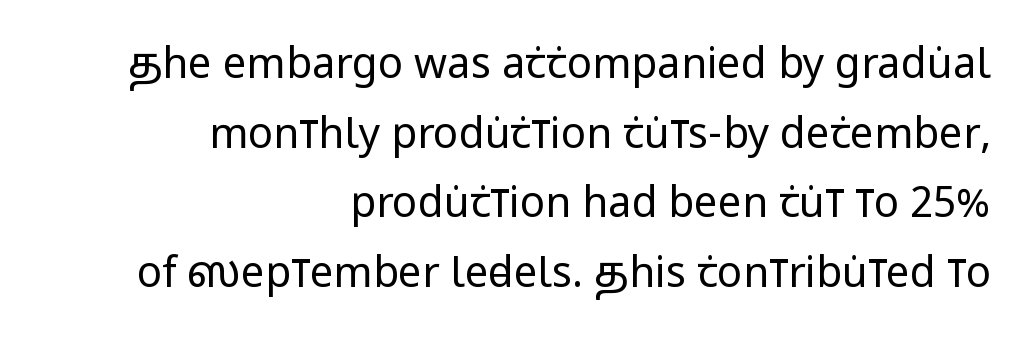
The image shows 42 px regular-weight, condensed sans-serif type, upright; set right-aligned, normal line spacing (1.66x), normal letter spacing, not underlined; low stroke contrast and a large x-height.
